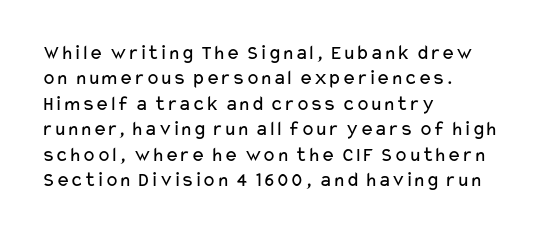
{"italic": "no", "bold": "no", "underline": "no", "align": "left", "line_spacing_ratio": 1.21, "letter_spacing": "normal", "letter_spacing_em": 0.0, "glyph_px": 21}
